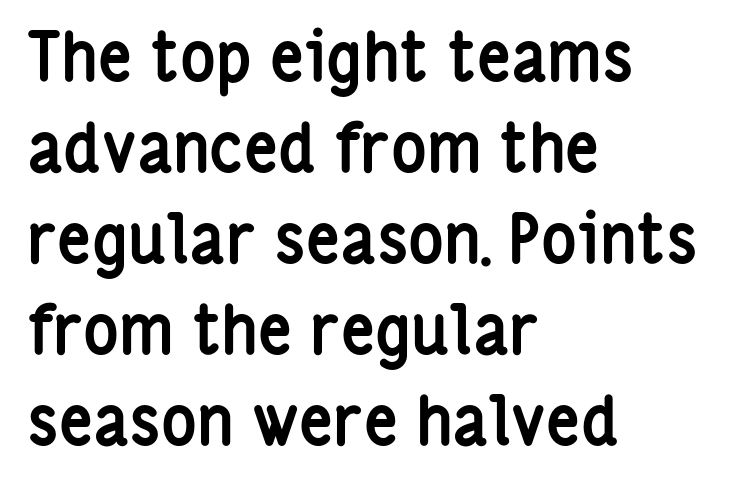
The image shows 67 px semibold, condensed sans-serif type, upright; set left-aligned, normal line spacing (1.36x), normal letter spacing, not underlined; low stroke contrast and a medium x-height.
